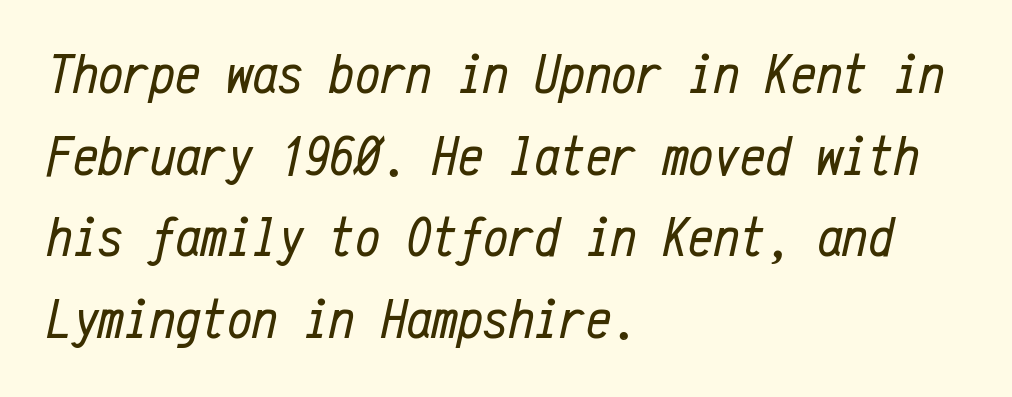
The image shows 57 px regular-weight, condensed type, italic (leaning right), monospaced; set left-aligned, normal line spacing (1.43x), normal letter spacing, not underlined; low stroke contrast and a medium x-height.
